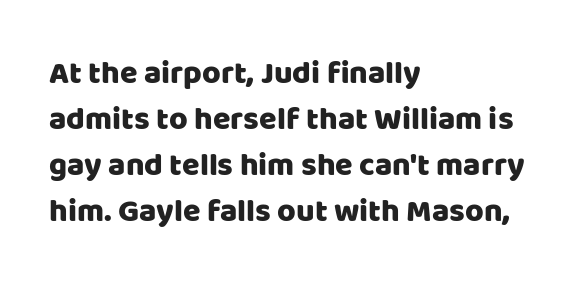
The setting favours the left margin, as ordinary paragraphs usually do. When letters stand straight like this, we call the style roman or upright. Look at the bottom of the vertical strokes: they stop flat, with no serifs. The face used here is proportionally spaced, like ordinary book or web type. What's the leading like? Ordinary, nothing unusual.
